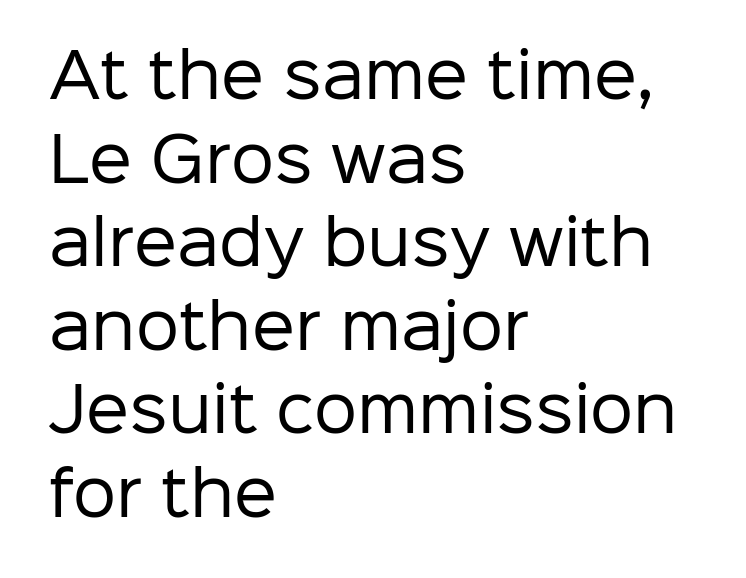
{"serif": "no", "italic": "no", "bold": "no", "weight": "regular", "width": "normal", "stroke_contrast": "low", "x_height": "medium", "monospaced": "no", "underline": "no", "align": "left", "line_spacing": "normal", "line_spacing_ratio": 1.37, "letter_spacing": "normal", "letter_spacing_em": 0.0, "glyph_px": 61}
